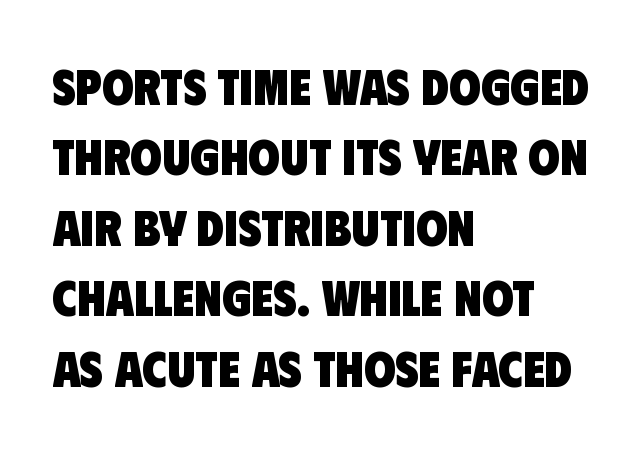
Is this a fixed-width face? No — the glyphs have proportional, varying widths. Descenders are the only things crossing below the line. The compositor pushed each line to the left boundary. In terms of letterform style, serifs are entirely absent. The line-height multiplier appears to be the usual default. Thick stems and heavy bowls — unmistakably bold.
